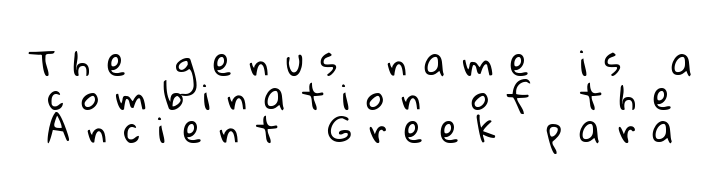
{"serif": "no", "bold": "no", "weight": "regular", "width": "normal", "stroke_contrast": "low", "x_height": "medium", "monospaced": "no", "underline": "no", "line_spacing": "tight", "line_spacing_ratio": 0.96, "letter_spacing": "wide", "letter_spacing_em": 0.49, "glyph_px": 35}
